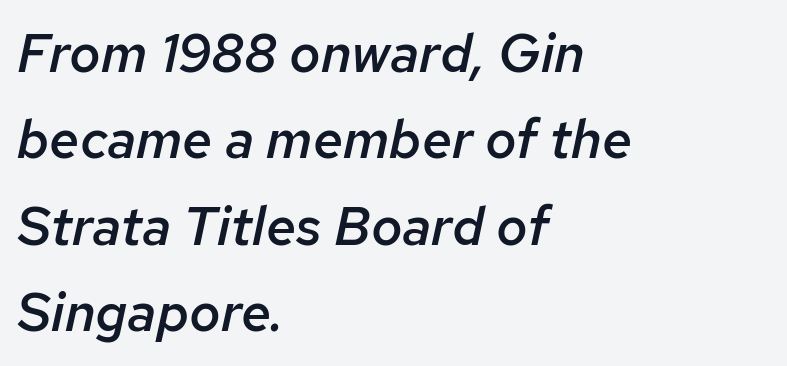
Q: Is the text bold? A: Semi-bold.
Q: Is the text italic (slanted)? A: Yes, it leans right by about 12 degrees.
Q: Is the text underlined? A: No.
Q: How is the paragraph aligned? A: Left-aligned.
Q: Is the spacing between letters normal or unusually wide? A: Normal.
Q: Is the spacing between lines tight, normal or loose? A: Normal.
Q: Width (condensed, normal, or wide)? A: Normal.
Q: Stroke contrast? A: Low.
Q: x-height? A: Medium.
Q: Monospaced? A: No.
